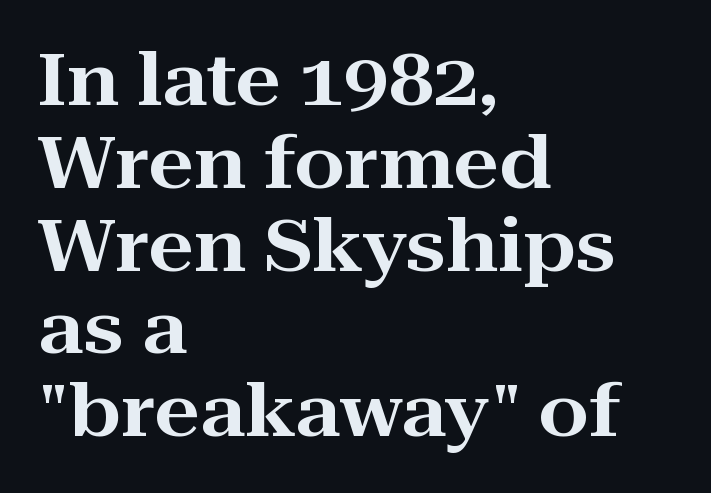
Q: Is the text italic (slanted)? A: No, it is upright.
Q: Is the typeface a serif or a sans-serif typeface? A: Serif.
Q: Is the text underlined? A: No.
Q: How is the paragraph aligned? A: Left-aligned.
Q: Is the spacing between letters normal or unusually wide? A: Normal.
Q: Is the spacing between lines tight, normal or loose? A: Tight.
Q: Width (condensed, normal, or wide)? A: Wide.
Q: Stroke contrast? A: High.
Q: x-height? A: Medium.
Q: Monospaced? A: No.
